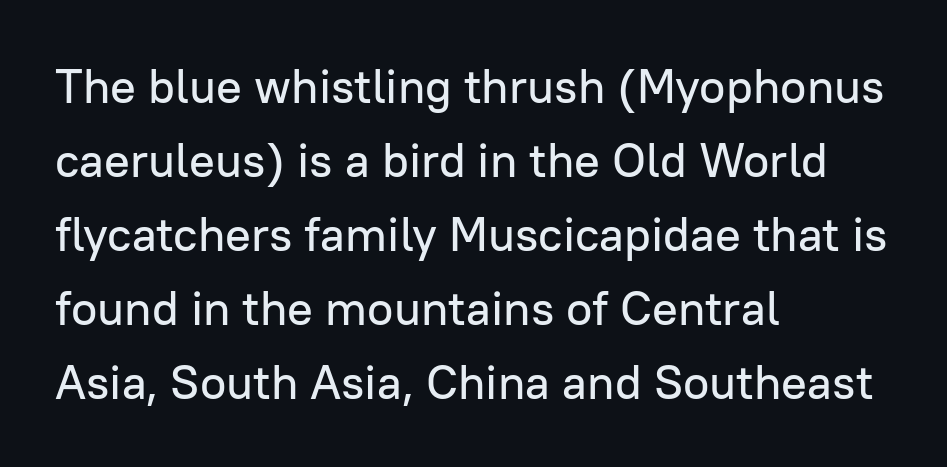
Tracking value appears to be zero — textbook default spacing. The face used here is proportionally spaced, like ordinary book or web type. The text block is weighted toward the left margin, trailing off unevenly rightward. How would I describe the line gaps? Plain and ordinary.
